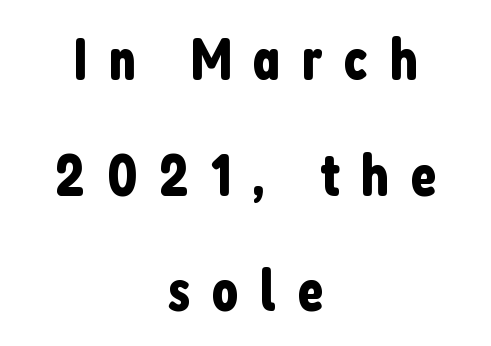
The typesetter chose a symmetrical, centered arrangement here. The letters advance in unequal steps, a hallmark of proportional type. This is roman type, the default non-slanted kind. The horizontal fit of the characters is loose and conspicuously gappy. Clear beneath every line of the passage.
